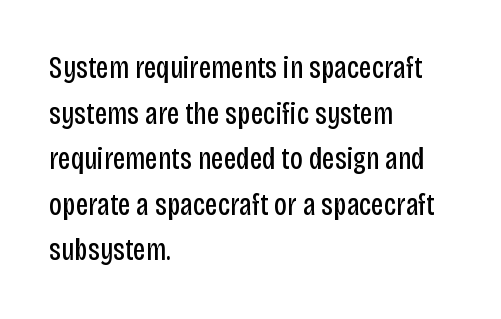
{"serif": "no", "italic": "no", "bold": "no", "weight": "regular", "width": "condensed", "stroke_contrast": "low", "x_height": "large", "monospaced": "no", "underline": "no", "align": "left", "line_spacing": "normal", "line_spacing_ratio": 1.47, "letter_spacing": "normal", "letter_spacing_em": 0.0, "glyph_px": 31}
